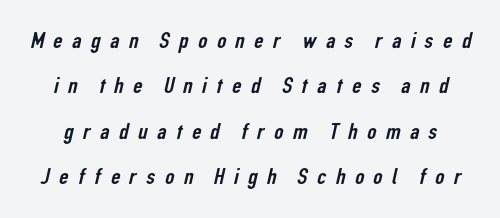
{"underline": "no", "line_spacing": "loose", "line_spacing_ratio": 1.97, "letter_spacing": "wide", "letter_spacing_em": 0.41, "glyph_px": 23}
